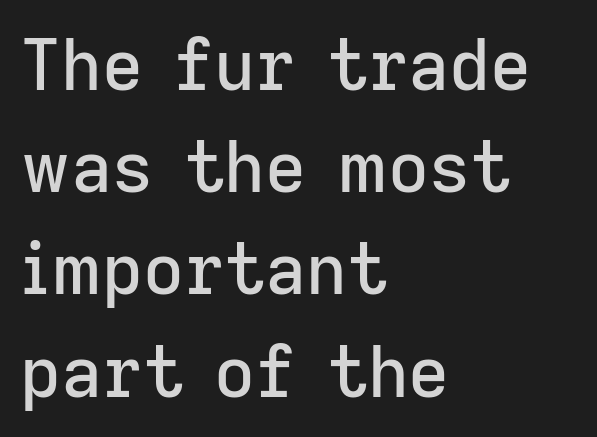
Check under the words: just untouched page. Reading down the column, the eye jumps a familiar distance to each next line. In terms of letterform style, serifs are entirely absent. Honestly, the letter spacing is just normal — you wouldn't notice it. A typesetter would mark this as roman, not italic. Spacing verdict: proportional, widths tailored to each character.
